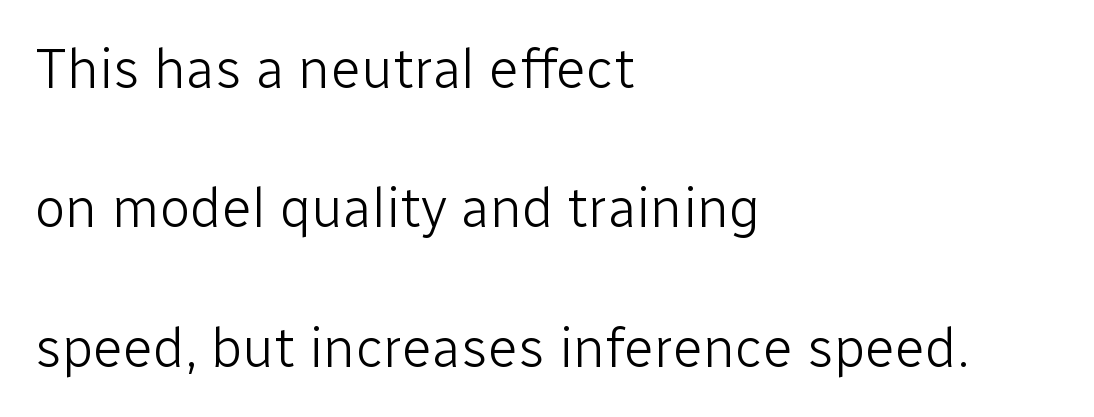
Designer's note — italics off, roman on. This reads as an unemphasized weight, regular at the heaviest. Note the varied advance widths — an 'i' is clearly narrower than an 'm'. Left-aligned paragraph, ragged on the right. Successive baselines arrive slowly, with a big drop between each.
